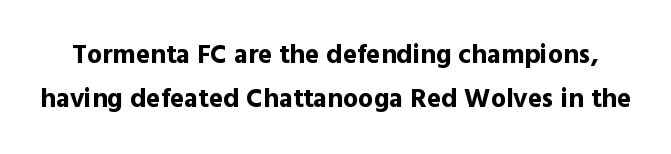
Q: Is the text bold? A: Yes.
Q: Is the text italic (slanted)? A: No, it is upright.
Q: Is the text underlined? A: No.
Q: Is the spacing between letters normal or unusually wide? A: Normal.
Q: Is the spacing between lines tight, normal or loose? A: Normal.
